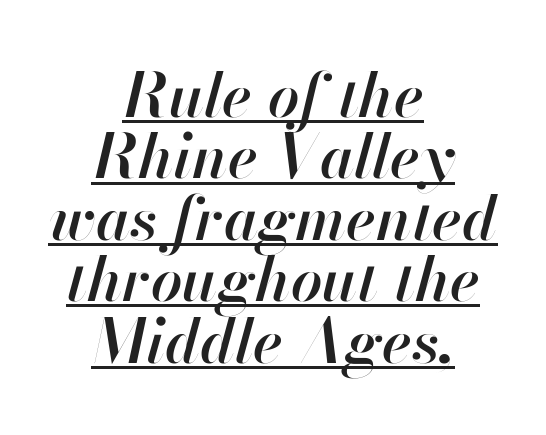
Q: Is the text bold? A: Semi-bold.
Q: Is the text italic (slanted)? A: Yes, it leans right by about 13 degrees.
Q: Is the text underlined? A: Yes.
Q: How is the paragraph aligned? A: Centered.
Q: Is the spacing between letters normal or unusually wide? A: Normal.
Q: Is the spacing between lines tight, normal or loose? A: Tight.
Q: Width (condensed, normal, or wide)? A: Normal.
Q: Stroke contrast? A: High.
Q: x-height? A: Small.
Q: Monospaced? A: No.
